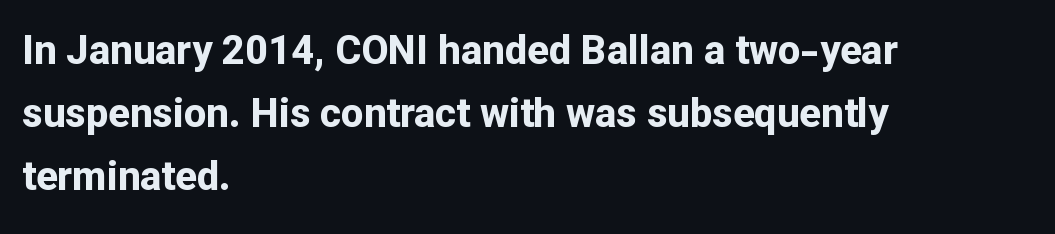
Q: Is the text bold? A: Yes.
Q: Is the text italic (slanted)? A: No, it is upright.
Q: Is the typeface a serif or a sans-serif typeface? A: Sans-serif.
Q: Is the text underlined? A: No.
Q: How is the paragraph aligned? A: Left-aligned.
Q: Is the spacing between letters normal or unusually wide? A: Normal.
Q: Is the spacing between lines tight, normal or loose? A: Normal.
Q: Width (condensed, normal, or wide)? A: Normal.
Q: Stroke contrast? A: Low.
Q: x-height? A: Medium.
Q: Monospaced? A: No.
